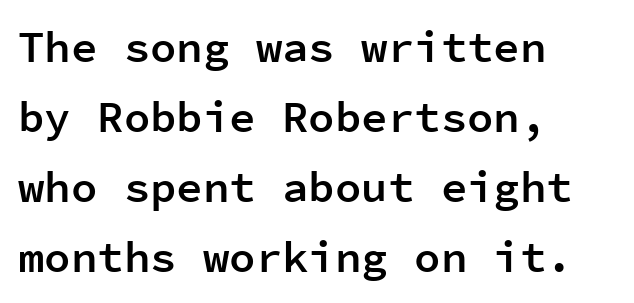
Weight: semibold (demi). The block of text has a typical density, with ordinary space between rows. The compositor pushed each line to the left boundary. Here the glyphs are tracked normally, forming tight word shapes. The passage shown is typeset with a sans-serif family.
